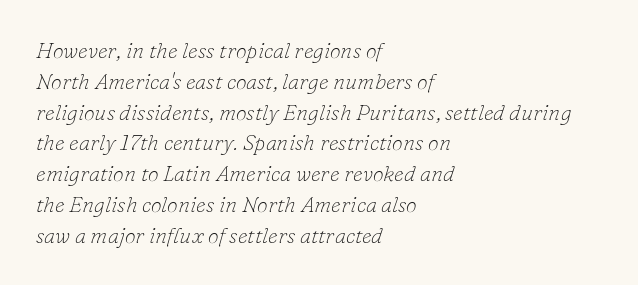
Think standard paragraph weight, or any step lighter than that. Italic? Definitely — the glyphs are oblique. Underline: absent. The passage shown has conventional tracking throughout. These lines stack with their left ends in a neat column. The designer left line spacing at the default.
